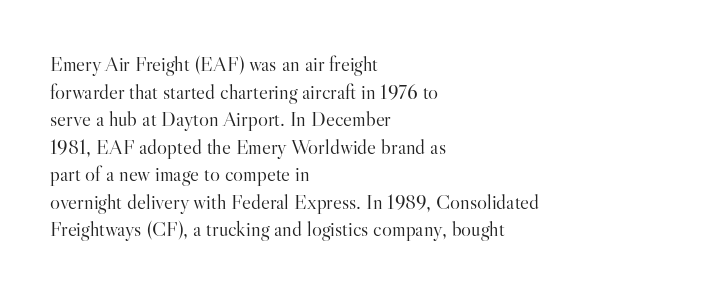
The image shows 21 px text type, upright; set left-aligned, normal line spacing (1.31x), normal letter spacing, not underlined.
